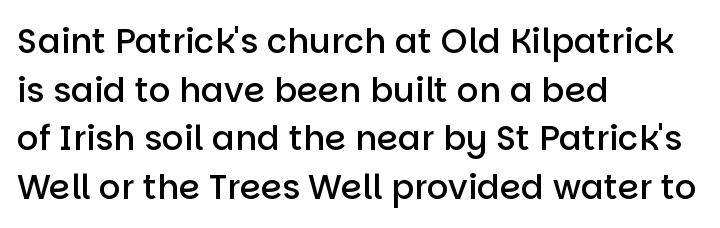
{"serif": "no", "italic": "no", "bold": "semi", "weight": "semibold", "width": "normal", "stroke_contrast": "low", "x_height": "large", "monospaced": "no", "underline": "no", "align": "left", "line_spacing": "normal", "line_spacing_ratio": 1.43, "letter_spacing": "normal", "letter_spacing_em": 0.0, "glyph_px": 34}
